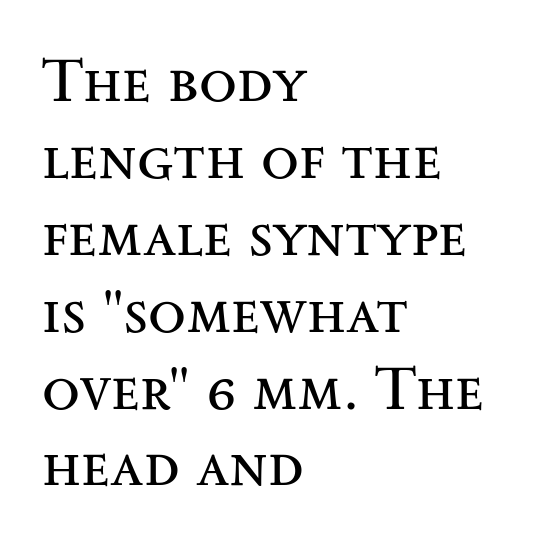
Q: Is the text bold? A: No.
Q: Is the text italic (slanted)? A: No, it is upright.
Q: Is the typeface a serif or a sans-serif typeface? A: Serif.
Q: Is the text underlined? A: No.
Q: How is the paragraph aligned? A: Left-aligned.
Q: Is the spacing between letters normal or unusually wide? A: Normal.
Q: Width (condensed, normal, or wide)? A: Wide.
Q: Stroke contrast? A: Medium.
Q: x-height? A: Small.
Q: Monospaced? A: No.
